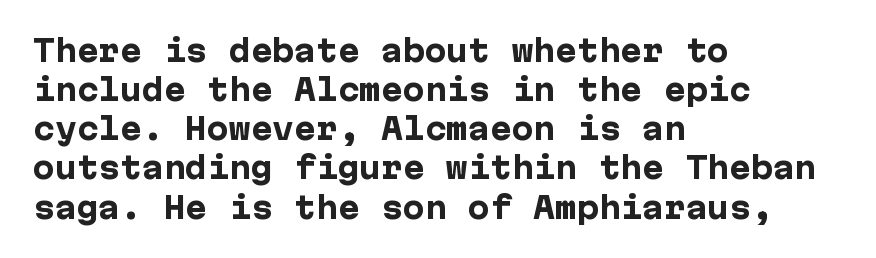
Heavy-handed strokes throughout: this text is bold. The passage shown is typeset with a sans-serif family. Italic: no, the glyphs are upright roman. The designer left line spacing at the default. Here the glyphs are tracked normally, forming tight word shapes. Visually the block forms a straight wall on the left and a jagged coastline on the right.
